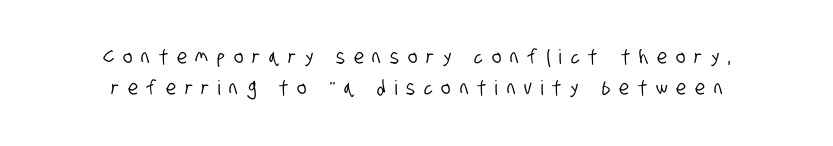
Q: Is the text underlined? A: No.
Q: How is the paragraph aligned? A: Centered.
Q: Is the spacing between letters normal or unusually wide? A: Unusually wide.
Q: Is the spacing between lines tight, normal or loose? A: Normal.
